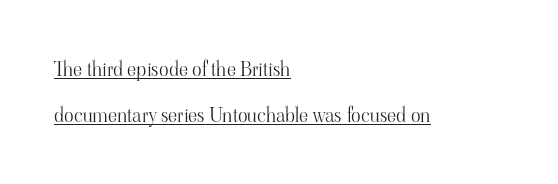
{"italic": "no", "bold": "no", "underline": "yes", "align": "left", "line_spacing": "loose", "line_spacing_ratio": 2.3, "letter_spacing": "normal", "letter_spacing_em": 0.0, "glyph_px": 20}
